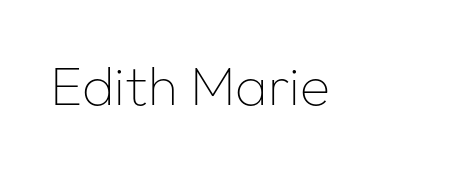
{"serif": "no", "italic": "no", "bold": "no", "weight": "thin", "width": "normal", "stroke_contrast": "low", "x_height": "medium", "monospaced": "no", "underline": "no", "letter_spacing": "normal", "letter_spacing_em": 0.0, "glyph_px": 55}
